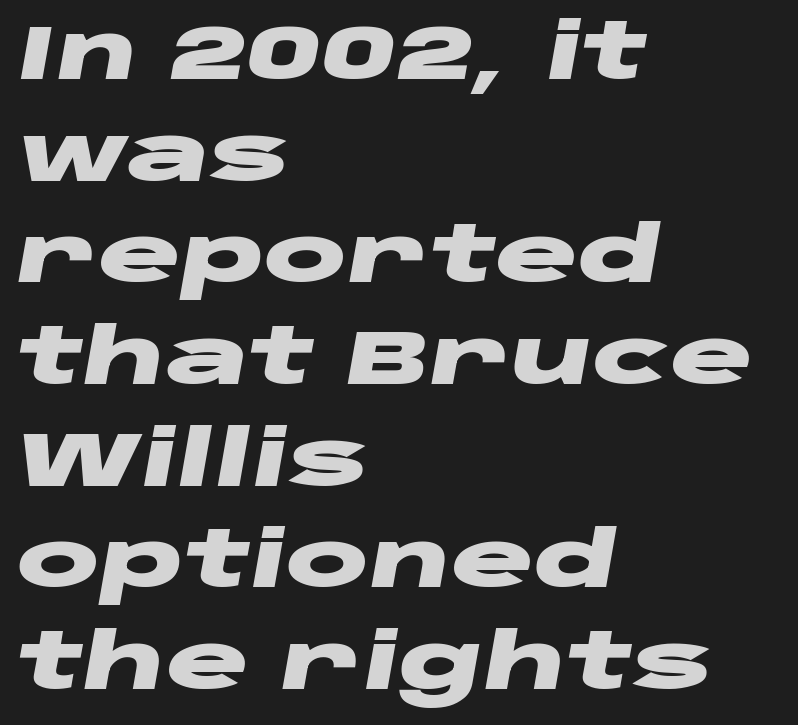
{"italic": "yes", "lean": "right", "slant_degrees": 10, "bold": "yes", "weight": "heavy", "width": "wide", "stroke_contrast": "low", "x_height": "large", "monospaced": "no", "underline": "no", "align": "left", "line_spacing": "normal", "line_spacing_ratio": 1.32, "letter_spacing": "normal", "letter_spacing_em": 0.0, "glyph_px": 77}
